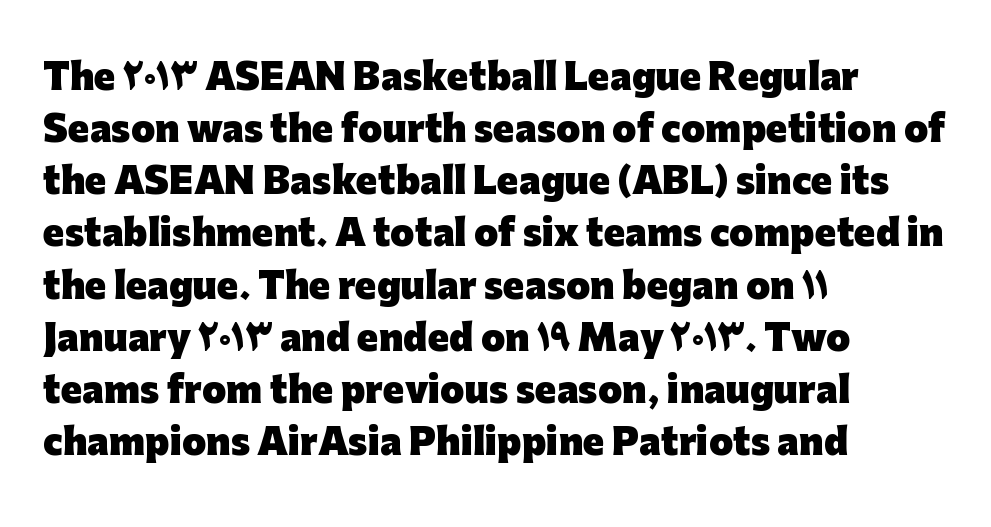
The image shows 35 px heavy sans-serif type, upright; set left-aligned, normal line spacing (1.49x), normal letter spacing, not underlined; low stroke contrast and a medium x-height.
